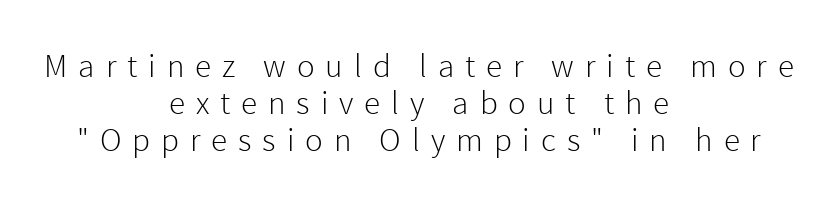
{"serif": "no", "italic": "no", "bold": "no", "weight": "light", "width": "normal", "x_height": "medium", "monospaced": "no", "underline": "no", "align": "center", "line_spacing": "tight", "line_spacing_ratio": 1.12, "letter_spacing": "wide", "letter_spacing_em": 0.33, "glyph_px": 33}
